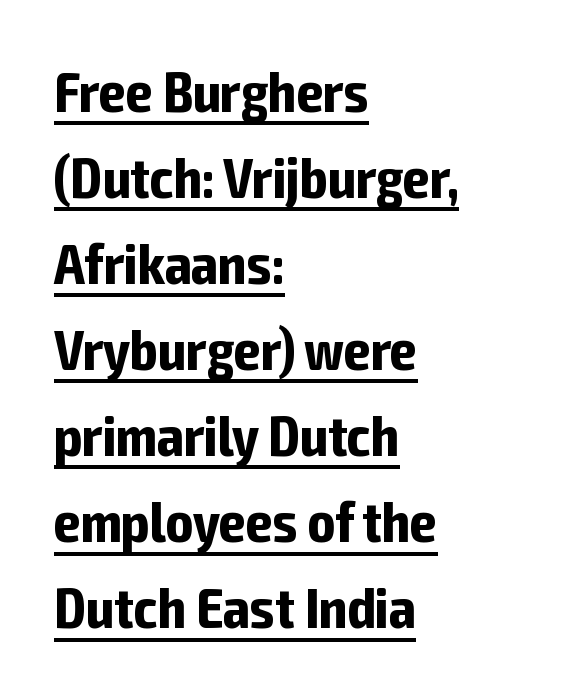
Whoever set this chose a conventional vertical rhythm. Notice how the passage keeps a crisp vertical edge on the left only. The lettering is marked with a stroke running underneath it. The type sits square on the baseline with zero lean. The line texture is even and compact thanks to regular tracking. The glyphs in this specimen are sans serif.
